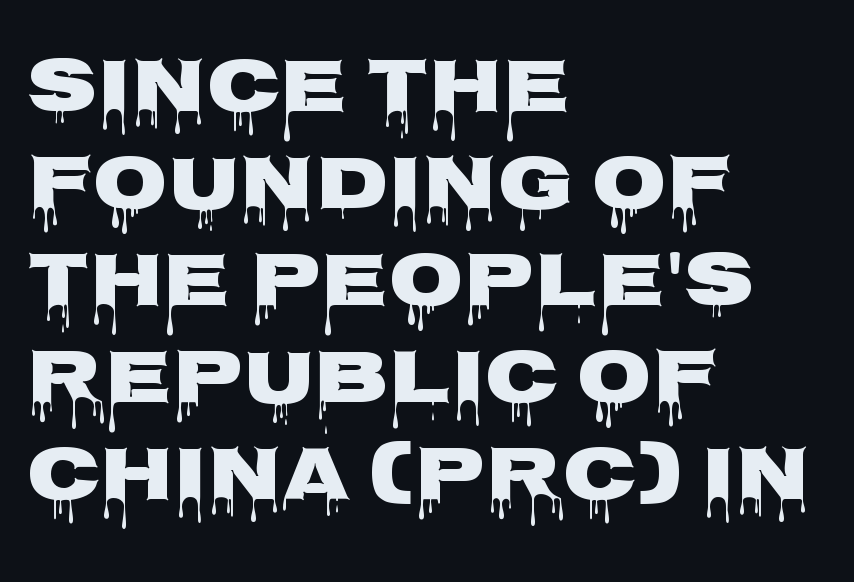
The image shows 77 px heavy, wide sans-serif type, upright; set left-aligned, normal line spacing (1.26x), normal letter spacing, not underlined; low stroke contrast and a large x-height.
